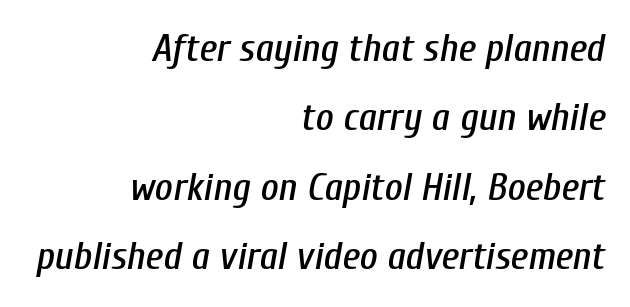
Q: Is the text italic (slanted)? A: Yes, it leans right by about 10 degrees.
Q: Is the text underlined? A: No.
Q: How is the paragraph aligned? A: Right-aligned.
Q: Is the spacing between letters normal or unusually wide? A: Normal.
Q: Width (condensed, normal, or wide)? A: Condensed.
Q: Stroke contrast? A: Low.
Q: x-height? A: Medium.
Q: Monospaced? A: No.
